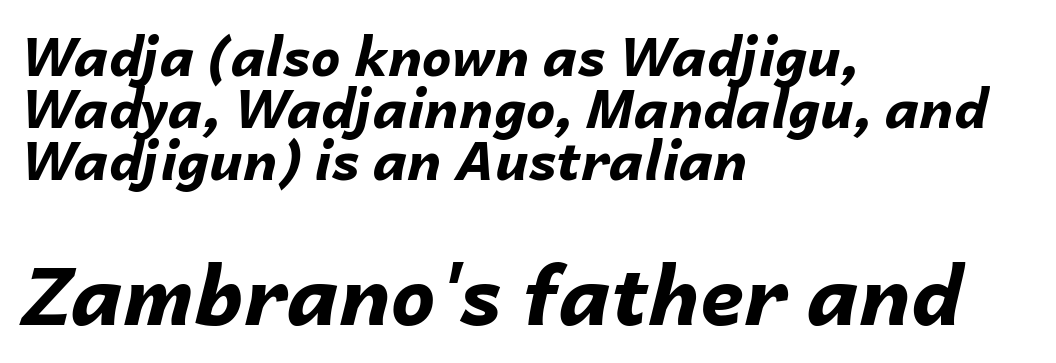
{"italic": "yes", "lean": "right", "slant_degrees": 14, "bold": "yes", "weight": "bold", "width": "normal", "stroke_contrast": "low", "x_height": "medium", "monospaced": "no", "underline": "no", "align": "left", "line_spacing": "tight", "line_spacing_ratio": 0.98, "letter_spacing": "normal", "letter_spacing_em": 0.0, "larger_block": "second", "size_ratio": 1.51, "glyph_px": 80}
